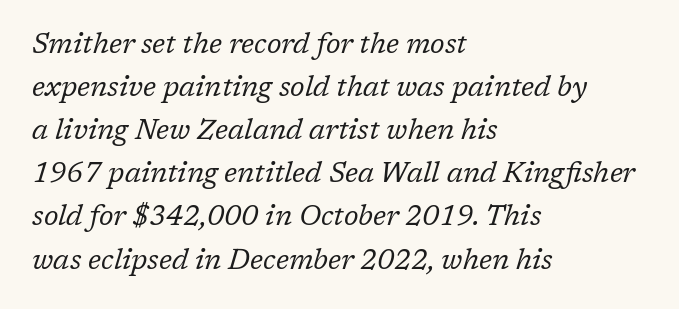
How would I describe the line gaps? Plain and ordinary. The ragged edge is on the right, which tells us the setting is flush left. Here the designer chose a conventional face with non-uniform glyph widths. The specimen reads as italic at a glance.
